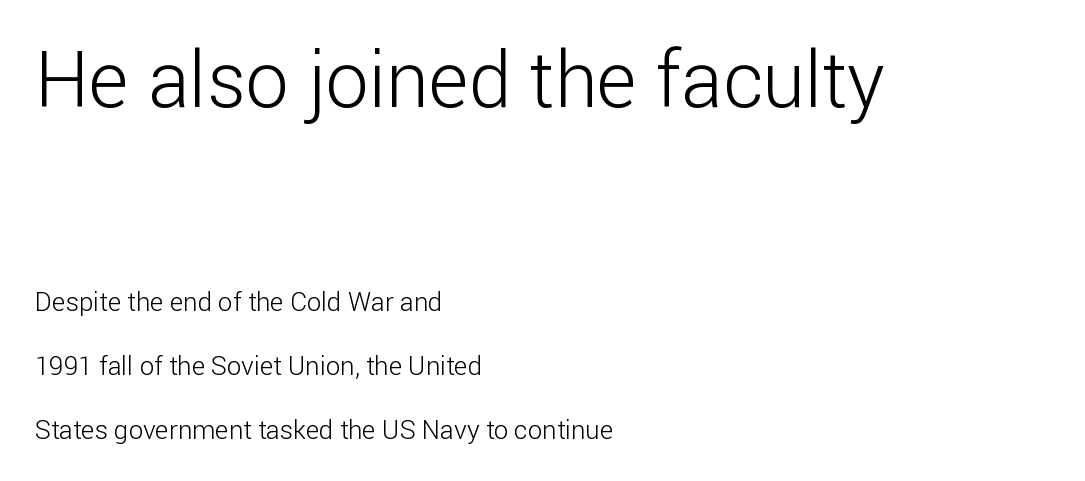
Q: Is the text bold? A: No.
Q: Is the text italic (slanted)? A: No, it is upright.
Q: Is the typeface a serif or a sans-serif typeface? A: Sans-serif.
Q: Is the text underlined? A: No.
Q: How is the paragraph aligned? A: Left-aligned.
Q: Is the spacing between letters normal or unusually wide? A: Normal.
Q: Is the spacing between lines tight, normal or loose? A: Loose.
Q: Which block of text is set in a larger size, the first (top) or the second (bottom)? A: The first (top) one.
Q: Width (condensed, normal, or wide)? A: Normal.
Q: Stroke contrast? A: Low.
Q: x-height? A: Medium.
Q: Monospaced? A: No.
